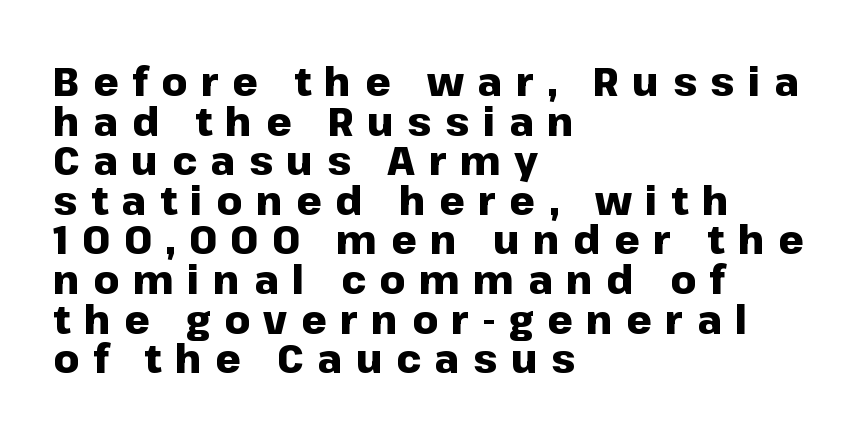
{"serif": "no", "italic": "no", "bold": "yes", "weight": "heavy", "width": "normal", "stroke_contrast": "low", "x_height": "medium", "monospaced": "no", "underline": "no", "align": "left", "line_spacing": "tight", "line_spacing_ratio": 0.99, "letter_spacing": "wide", "letter_spacing_em": 0.34, "glyph_px": 40}
